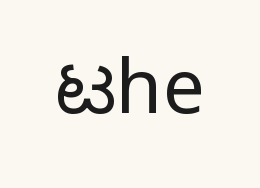
{"serif": "no", "italic": "no", "bold": "no", "weight": "regular", "width": "normal", "stroke_contrast": "low", "x_height": "medium", "monospaced": "no", "underline": "no", "letter_spacing": "normal", "letter_spacing_em": 0.0, "glyph_px": 75}
